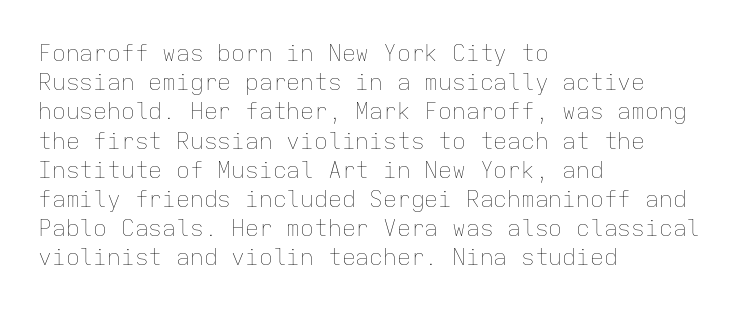
{"italic": "no", "bold": "no", "underline": "no", "align": "left", "line_spacing": "normal", "line_spacing_ratio": 1.27, "letter_spacing": "normal", "letter_spacing_em": 0.0, "glyph_px": 23}
